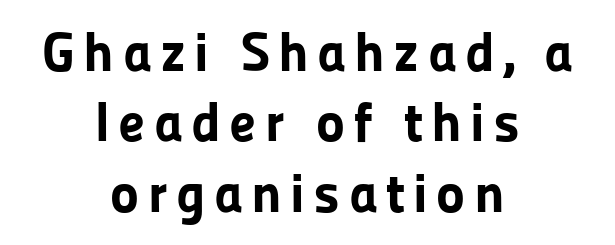
Q: Is the text bold? A: Yes.
Q: Is the text italic (slanted)? A: No, it is upright.
Q: Is the typeface a serif or a sans-serif typeface? A: Sans-serif.
Q: Is the text underlined? A: No.
Q: How is the paragraph aligned? A: Centered.
Q: Is the spacing between lines tight, normal or loose? A: Normal.
Q: Width (condensed, normal, or wide)? A: Normal.
Q: Stroke contrast? A: Low.
Q: x-height? A: Medium.
Q: Monospaced? A: No.
